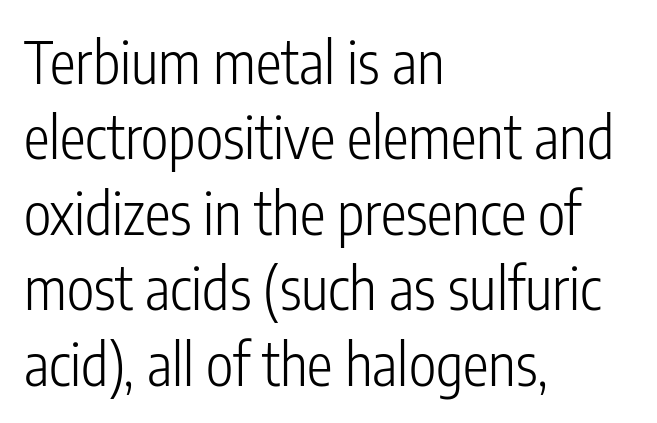
The image shows 58 px light, condensed sans-serif type, upright; set left-aligned, normal line spacing (1.3x), normal letter spacing, not underlined; low stroke contrast and a medium x-height.
